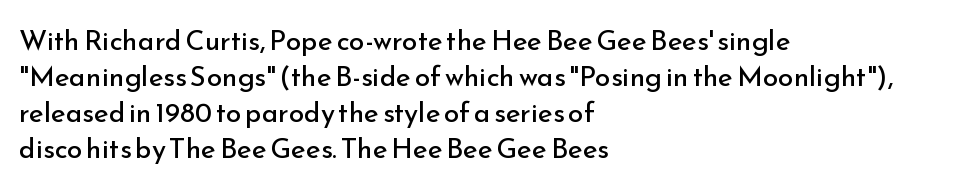
Q: Is the text bold? A: No.
Q: Is the text italic (slanted)? A: No, it is upright.
Q: Is the typeface a serif or a sans-serif typeface? A: Sans-serif.
Q: Is the text underlined? A: No.
Q: How is the paragraph aligned? A: Left-aligned.
Q: Is the spacing between letters normal or unusually wide? A: Normal.
Q: Is the spacing between lines tight, normal or loose? A: Normal.
Q: Width (condensed, normal, or wide)? A: Normal.
Q: Stroke contrast? A: Low.
Q: x-height? A: Small.
Q: Monospaced? A: No.
